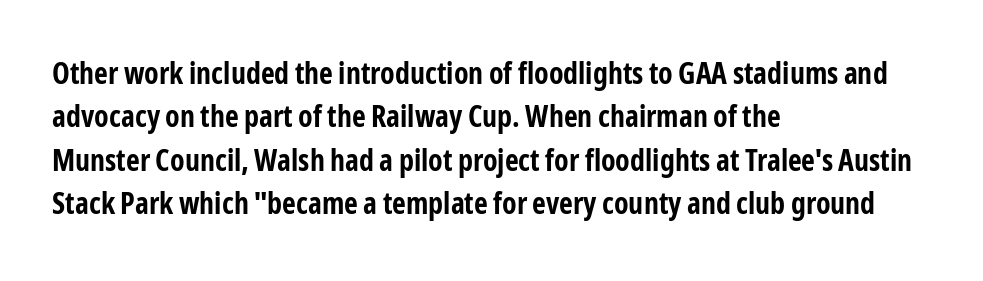
{"serif": "no", "italic": "no", "bold": "yes", "weight": "bold", "width": "condensed", "stroke_contrast": "low", "x_height": "medium", "monospaced": "no", "underline": "no", "align": "left", "line_spacing": "normal", "line_spacing_ratio": 1.45, "letter_spacing": "normal", "letter_spacing_em": 0.0, "glyph_px": 30}
